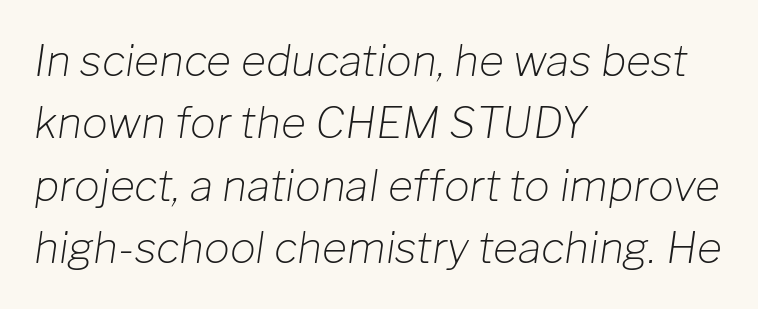
The image shows 43 px light type, italic (leaning right); set left-aligned, normal line spacing (1.45x), normal letter spacing, not underlined; low stroke contrast and a medium x-height.
